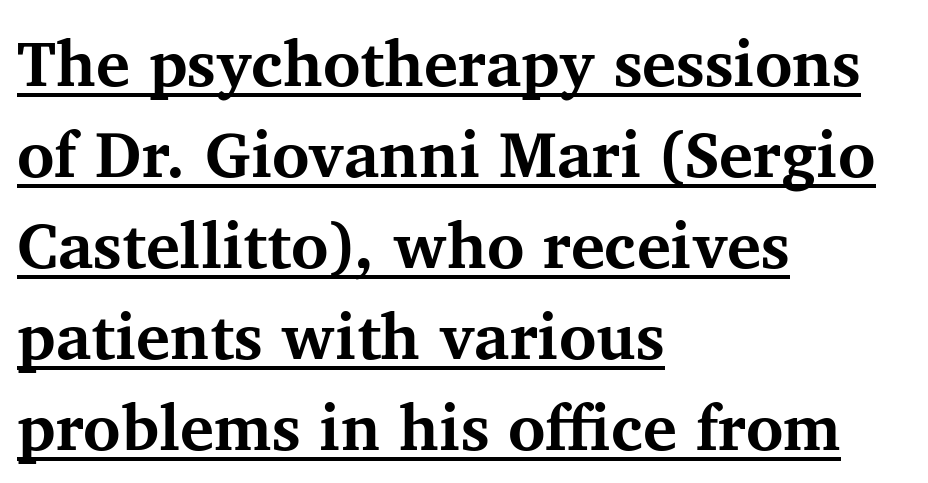
Q: Is the text bold? A: Yes.
Q: Is the text italic (slanted)? A: No, it is upright.
Q: Is the typeface a serif or a sans-serif typeface? A: Serif.
Q: Is the text underlined? A: Yes.
Q: How is the paragraph aligned? A: Left-aligned.
Q: Is the spacing between letters normal or unusually wide? A: Normal.
Q: Is the spacing between lines tight, normal or loose? A: Normal.
Q: Width (condensed, normal, or wide)? A: Normal.
Q: Stroke contrast? A: Medium.
Q: x-height? A: Medium.
Q: Monospaced? A: No.
